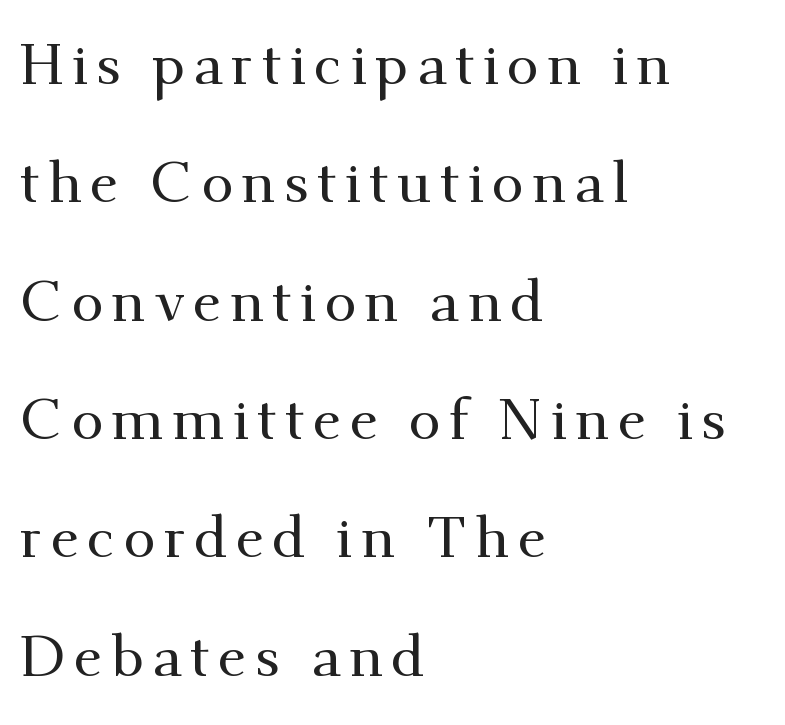
Honestly, there is no underline to notice here at all. This is serif lettering, the kind often seen in printed books. The setting favours the left margin, as ordinary paragraphs usually do. Line spacing here is loose.
